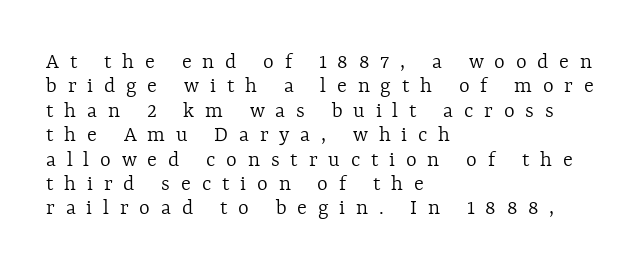
Q: Is the text bold? A: No.
Q: Is the text italic (slanted)? A: No, it is upright.
Q: Is the text underlined? A: No.
Q: How is the paragraph aligned? A: Left-aligned.
Q: Is the spacing between letters normal or unusually wide? A: Unusually wide.
Q: Is the spacing between lines tight, normal or loose? A: Tight.
